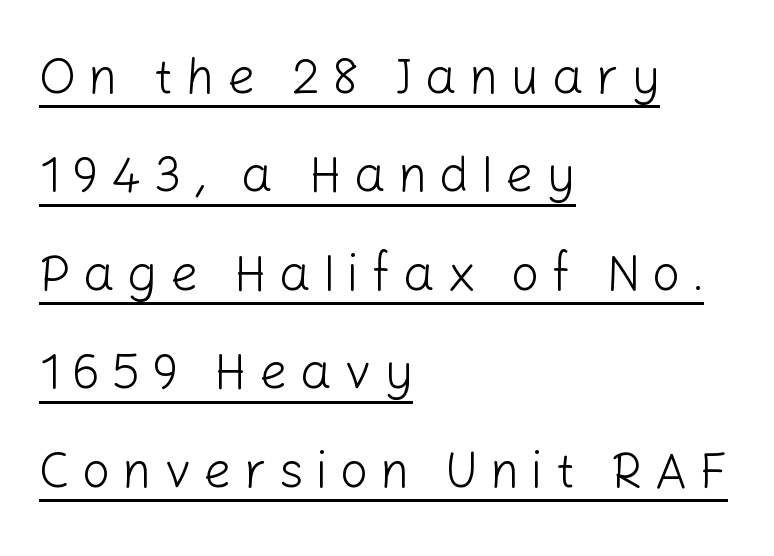
Q: Is the text bold? A: No.
Q: Is the text italic (slanted)? A: No, it is upright.
Q: Is the typeface a serif or a sans-serif typeface? A: Sans-serif.
Q: Is the text underlined? A: Yes.
Q: How is the paragraph aligned? A: Left-aligned.
Q: Is the spacing between letters normal or unusually wide? A: Unusually wide.
Q: Is the spacing between lines tight, normal or loose? A: Loose.
Q: Width (condensed, normal, or wide)? A: Normal.
Q: Stroke contrast? A: Low.
Q: x-height? A: Medium.
Q: Monospaced? A: No.
